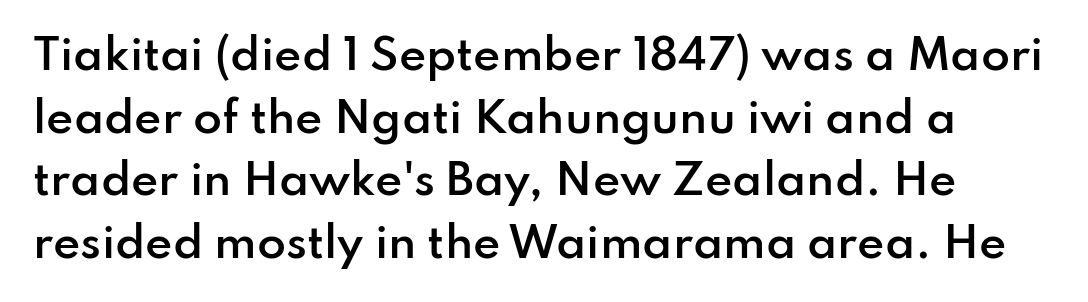
The image shows 42 px semibold sans-serif type, upright; set normal line spacing (1.49x), normal letter spacing, not underlined; low stroke contrast and a small x-height.
